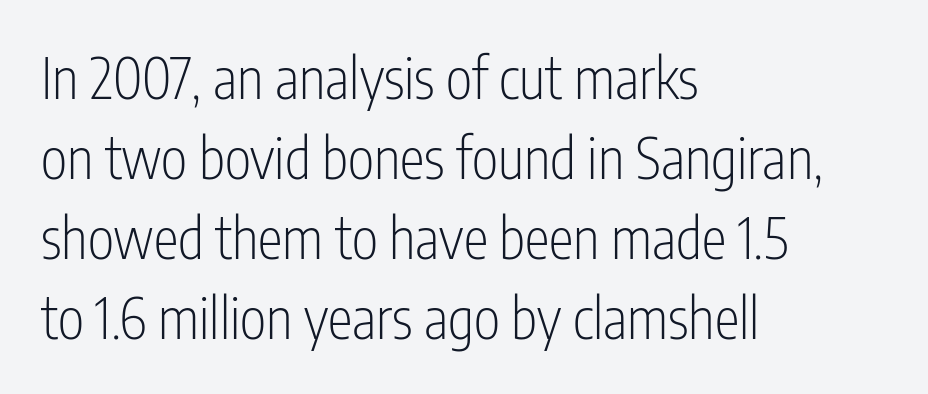
The image shows 56 px light, condensed sans-serif type, upright; set left-aligned, normal line spacing (1.43x), normal letter spacing, not underlined; low stroke contrast and a medium x-height.
